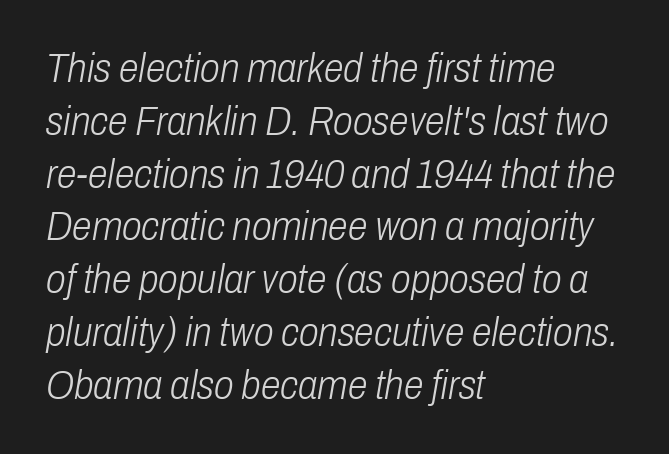
{"italic": "yes", "lean": "right", "slant_degrees": 10, "bold": "no", "weight": "light", "width": "condensed", "stroke_contrast": "low", "x_height": "medium", "monospaced": "no", "underline": "no", "align": "left", "line_spacing": "normal", "line_spacing_ratio": 1.32, "letter_spacing": "normal", "letter_spacing_em": 0.0, "glyph_px": 40}
